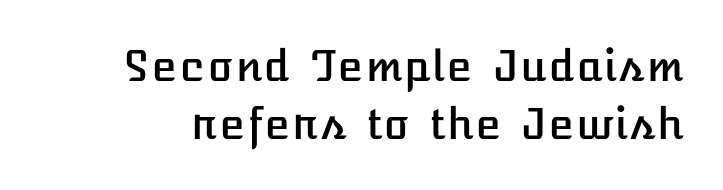
Q: Is the text italic (slanted)? A: No, it is upright.
Q: Is the text underlined? A: No.
Q: Is the spacing between letters normal or unusually wide? A: Normal.
Q: Is the spacing between lines tight, normal or loose? A: Normal.
Q: Width (condensed, normal, or wide)? A: Normal.
Q: Stroke contrast? A: Low.
Q: x-height? A: Medium.
